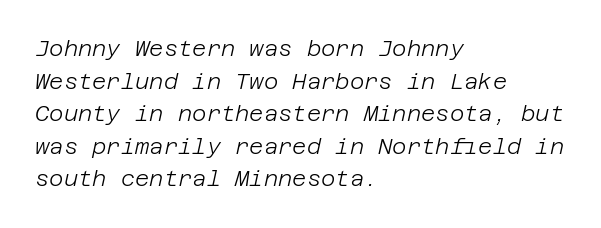
A typesetter would call this zero additional tracking. Caption: face not bold, strokes unweighted. Tall strokes in this sample are angled rather than plumb. The strip under each line holds only bare page. If you measured baseline to baseline, you'd find a middling distance.
